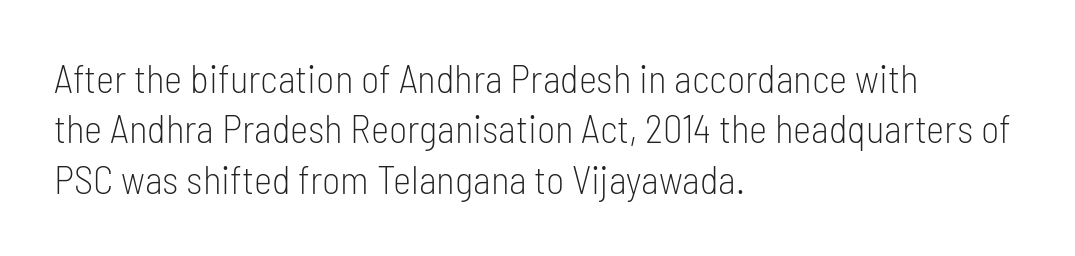
A normal amount of white space separates one row of letters from the next. Nothing unusual about the tracking: characters are spaced as the font intends. No word sits above an underline. The strokes carry an ordinary text weight at most. A student would call this left alignment; a typographer would say flush left, rag right. The rendering uses natural spacing where letterforms have individual widths.
